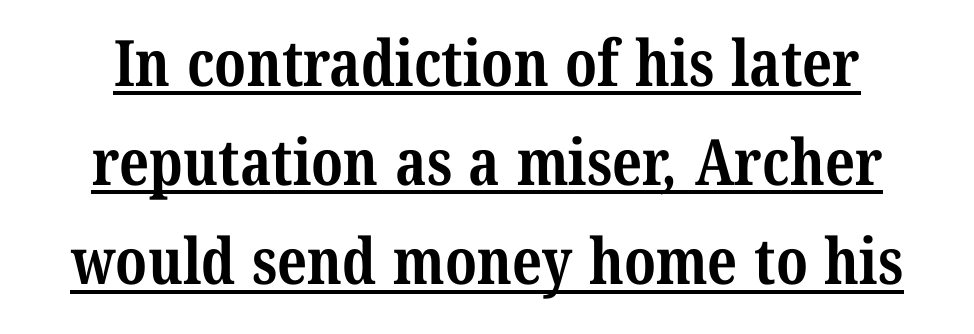
Q: Is the text bold? A: Yes.
Q: Is the typeface a serif or a sans-serif typeface? A: Serif.
Q: Is the text underlined? A: Yes.
Q: How is the paragraph aligned? A: Centered.
Q: Is the spacing between letters normal or unusually wide? A: Normal.
Q: Is the spacing between lines tight, normal or loose? A: Normal.
Q: Width (condensed, normal, or wide)? A: Condensed.
Q: Stroke contrast? A: Medium.
Q: x-height? A: Medium.
Q: Monospaced? A: No.
